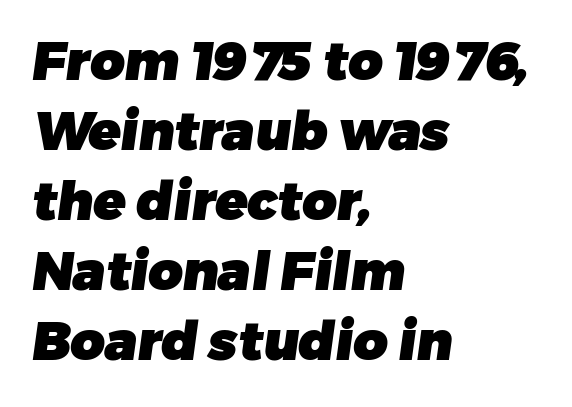
The image shows 53 px heavy sans-serif type; set left-aligned, normal line spacing (1.32x), normal letter spacing, not underlined; low stroke contrast and a medium x-height.
